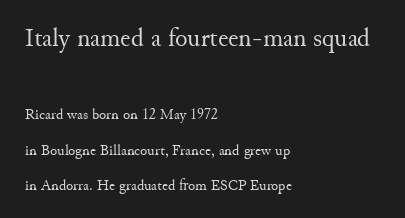
The image shows 26 px text type, upright; set left-aligned, loose line spacing (2.36x), normal letter spacing, not underlined; the first (top) block is 1.73x larger.
